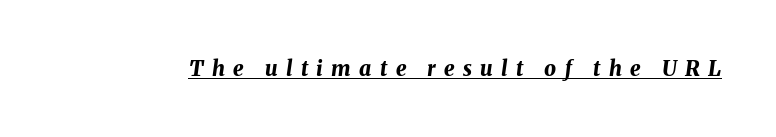
The image shows 21 px bold type, italic (leaning right); set unusually wide letter spacing (+0.4 em), underlined.
